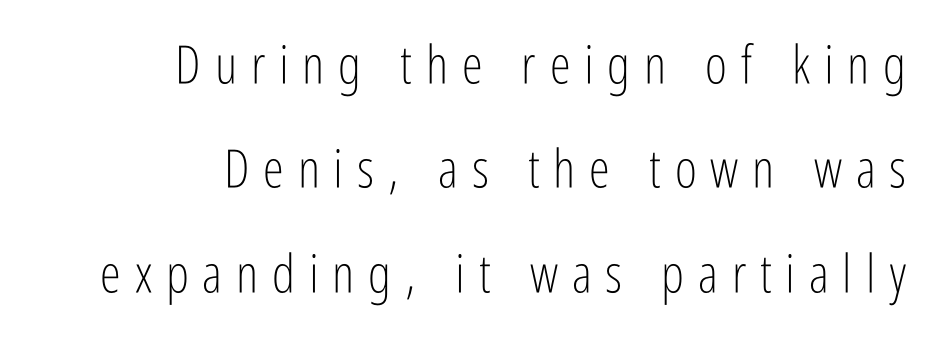
Q: Is the text bold? A: No.
Q: Is the text italic (slanted)? A: No, it is upright.
Q: Is the typeface a serif or a sans-serif typeface? A: Sans-serif.
Q: Is the text underlined? A: No.
Q: How is the paragraph aligned? A: Right-aligned.
Q: Is the spacing between letters normal or unusually wide? A: Unusually wide.
Q: Is the spacing between lines tight, normal or loose? A: Loose.
Q: Width (condensed, normal, or wide)? A: Condensed.
Q: Stroke contrast? A: Low.
Q: x-height? A: Medium.
Q: Monospaced? A: No.
